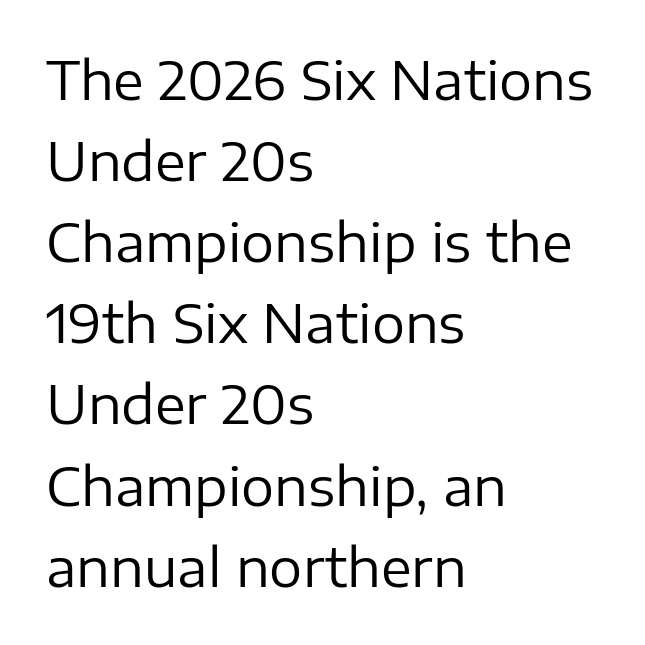
{"serif": "no", "italic": "no", "bold": "no", "weight": "regular", "width": "normal", "stroke_contrast": "low", "x_height": "medium", "monospaced": "no", "underline": "no", "align": "left", "line_spacing": "normal", "line_spacing_ratio": 1.56, "letter_spacing": "normal", "letter_spacing_em": 0.0, "glyph_px": 52}
